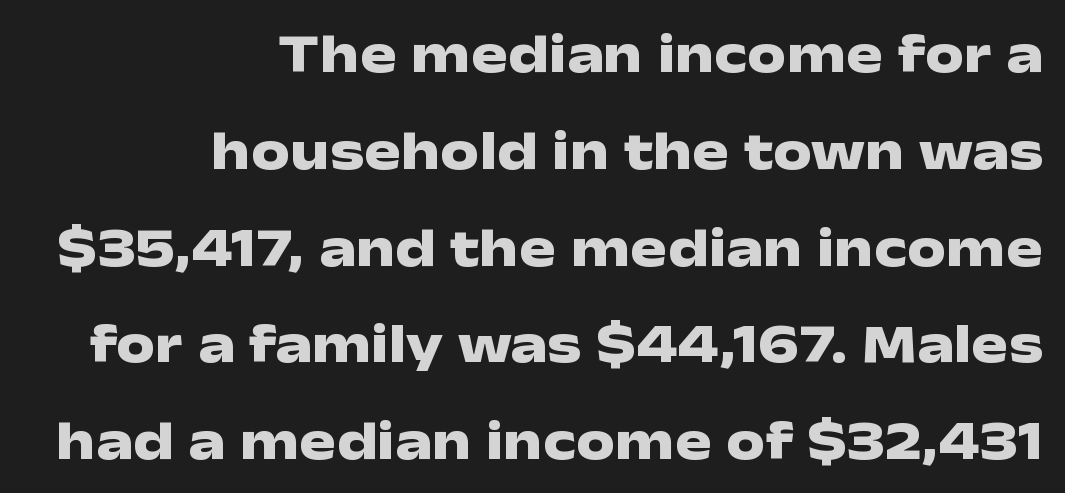
{"serif": "no", "italic": "no", "bold": "yes", "weight": "heavy", "width": "wide", "stroke_contrast": "low", "x_height": "medium", "monospaced": "no", "underline": "no", "align": "right", "line_spacing_ratio": 1.76, "letter_spacing": "normal", "letter_spacing_em": 0.0, "glyph_px": 55}
